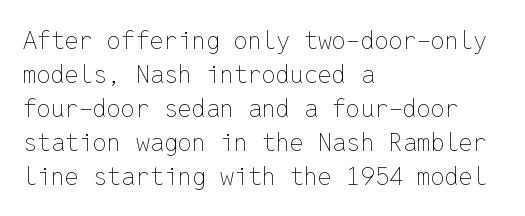
{"italic": "no", "bold": "no", "underline": "no", "align": "left", "line_spacing": "normal", "line_spacing_ratio": 1.36, "letter_spacing": "normal", "letter_spacing_em": 0.0, "glyph_px": 25}
